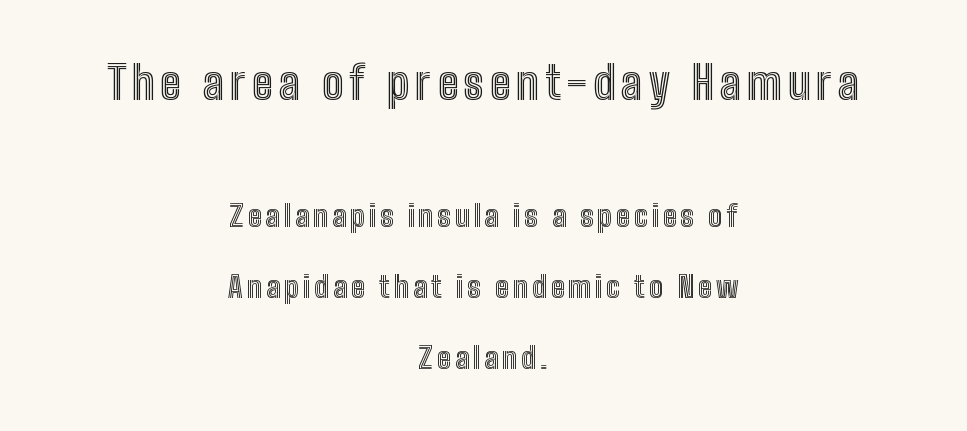
Q: Is the text italic (slanted)? A: No, it is upright.
Q: Is the text underlined? A: No.
Q: How is the paragraph aligned? A: Centered.
Q: Is the spacing between lines tight, normal or loose? A: Loose.
Q: Which block of text is set in a larger size, the first (top) or the second (bottom)? A: The first (top) one.
Q: Width (condensed, normal, or wide)? A: Condensed.
Q: x-height? A: Medium.
Q: Monospaced? A: No.
